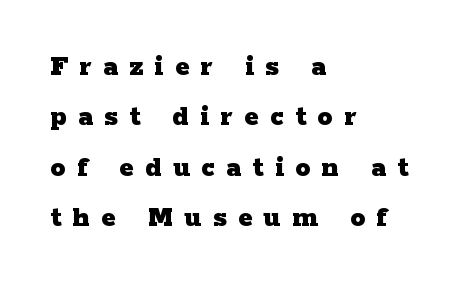
{"serif": "yes", "italic": "no", "bold": "yes", "weight": "heavy", "width": "wide", "stroke_contrast": "low", "x_height": "medium", "monospaced": "no", "underline": "no", "align": "left", "line_spacing": "normal", "line_spacing_ratio": 1.68, "letter_spacing": "wide", "letter_spacing_em": 0.38, "glyph_px": 30}
